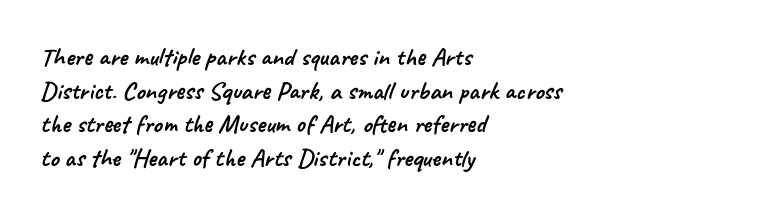
Q: Is the text underlined? A: No.
Q: How is the paragraph aligned? A: Left-aligned.
Q: Is the spacing between letters normal or unusually wide? A: Normal.
Q: Is the spacing between lines tight, normal or loose? A: Normal.
